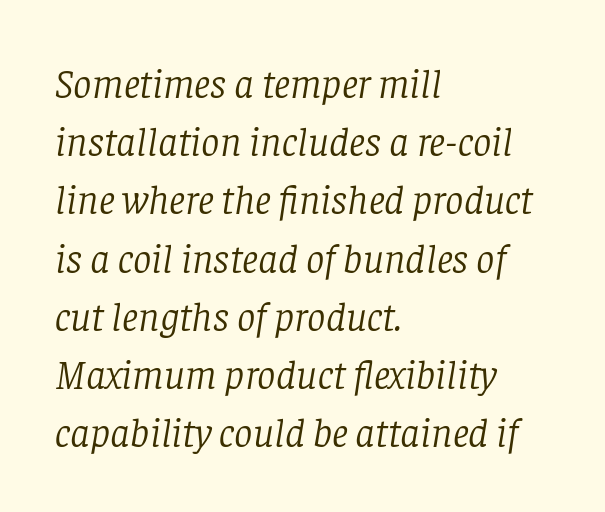
The image shows 41 px light serif type, italic (leaning right); set left-aligned, normal line spacing (1.42x), normal letter spacing, not underlined; low stroke contrast and a large x-height.
